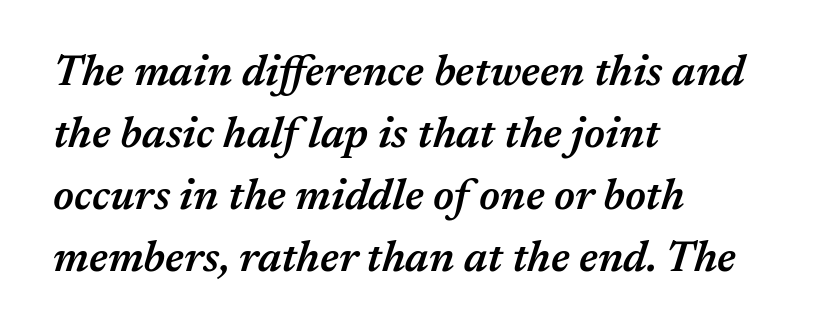
The image shows 43 px semibold type, italic (leaning right); set left-aligned, normal line spacing (1.44x), normal letter spacing, not underlined; medium stroke contrast and a medium x-height.
